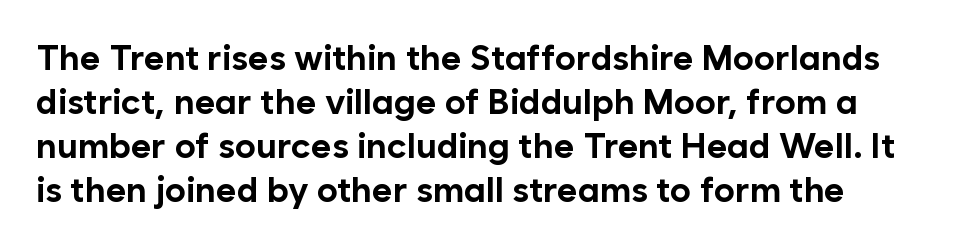
{"serif": "no", "italic": "no", "bold": "yes", "weight": "bold", "width": "normal", "stroke_contrast": "low", "x_height": "medium", "monospaced": "no", "underline": "no", "line_spacing": "normal", "line_spacing_ratio": 1.26, "letter_spacing": "normal", "letter_spacing_em": 0.0, "glyph_px": 35}
